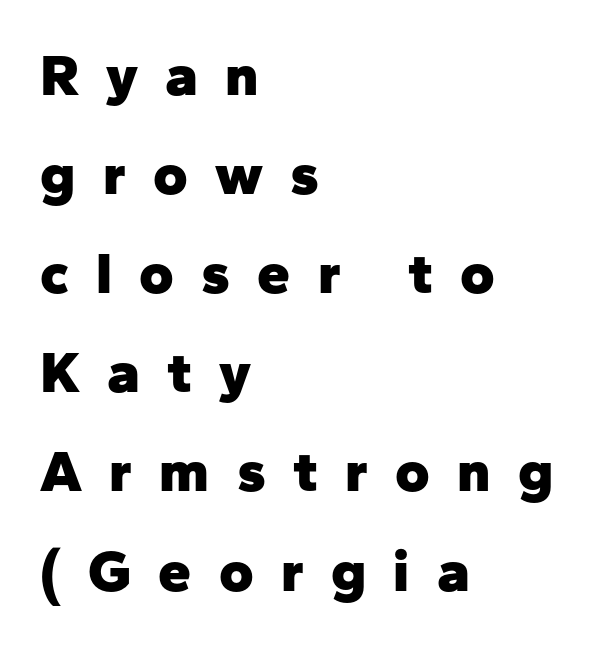
{"serif": "no", "italic": "no", "bold": "yes", "weight": "heavy", "width": "normal", "stroke_contrast": "low", "x_height": "medium", "monospaced": "no", "underline": "no", "align": "left", "line_spacing": "normal", "line_spacing_ratio": 1.68, "letter_spacing": "wide", "letter_spacing_em": 0.46, "glyph_px": 59}
